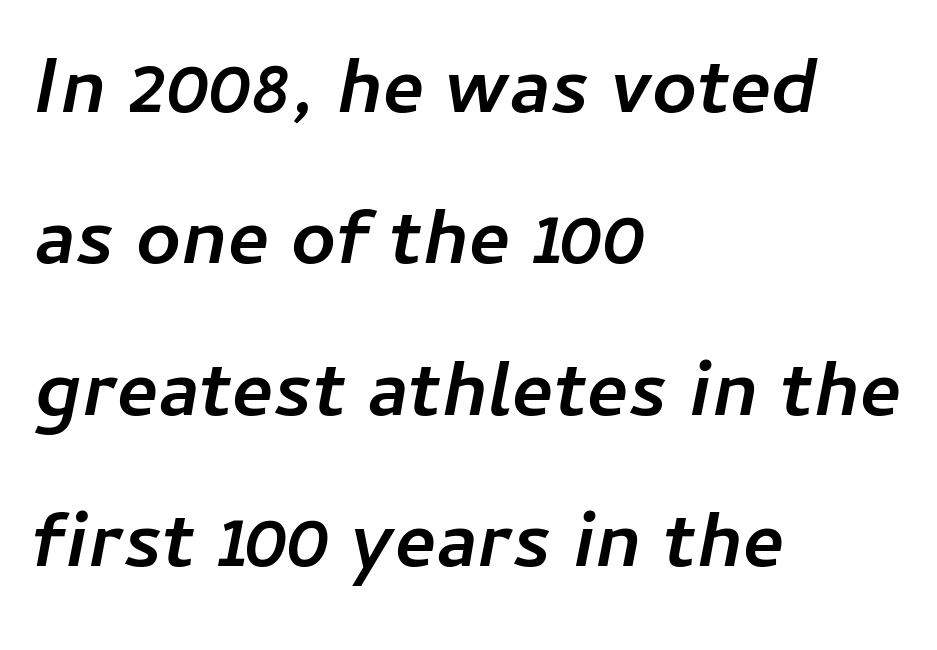
Q: Is the text bold? A: Yes.
Q: Is the text italic (slanted)? A: Yes, it leans right by about 11 degrees.
Q: Is the text underlined? A: No.
Q: How is the paragraph aligned? A: Left-aligned.
Q: Is the spacing between letters normal or unusually wide? A: Normal.
Q: Is the spacing between lines tight, normal or loose? A: Loose.
Q: Width (condensed, normal, or wide)? A: Normal.
Q: Stroke contrast? A: Low.
Q: x-height? A: Medium.
Q: Monospaced? A: No.
